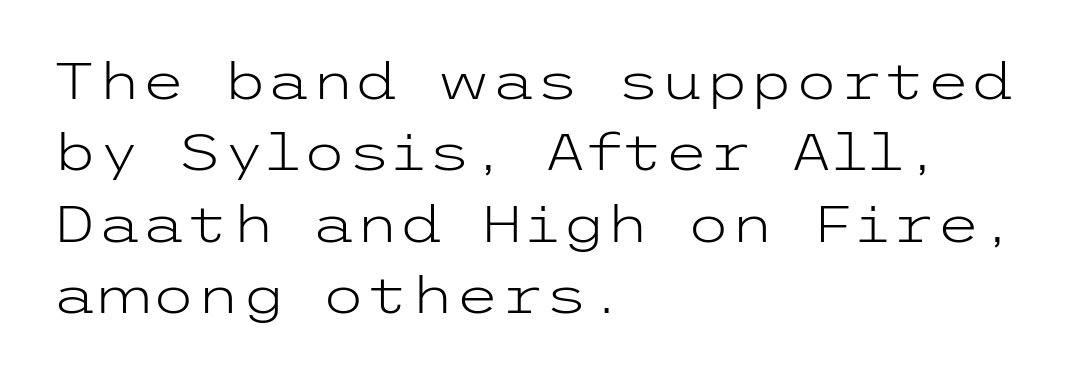
The image shows 51 px light, wide sans-serif type, upright; set left-aligned, normal line spacing (1.4x), normal letter spacing, not underlined; low stroke contrast and a medium x-height.
